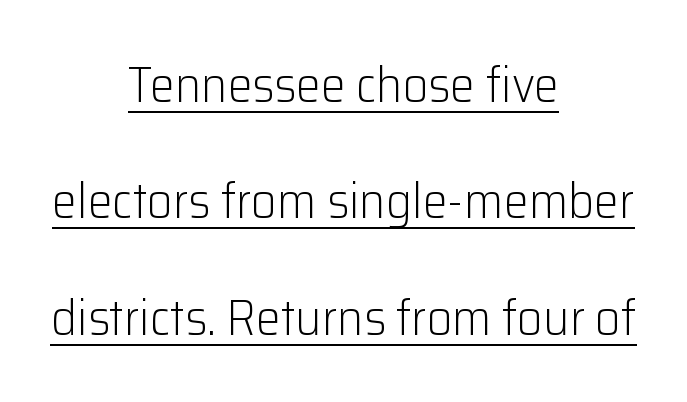
Q: Is the text bold? A: No.
Q: Is the text italic (slanted)? A: No, it is upright.
Q: Is the typeface a serif or a sans-serif typeface? A: Sans-serif.
Q: Is the text underlined? A: Yes.
Q: How is the paragraph aligned? A: Centered.
Q: Is the spacing between letters normal or unusually wide? A: Normal.
Q: Is the spacing between lines tight, normal or loose? A: Loose.
Q: Width (condensed, normal, or wide)? A: Normal.
Q: Stroke contrast? A: Low.
Q: x-height? A: Medium.
Q: Monospaced? A: No.
